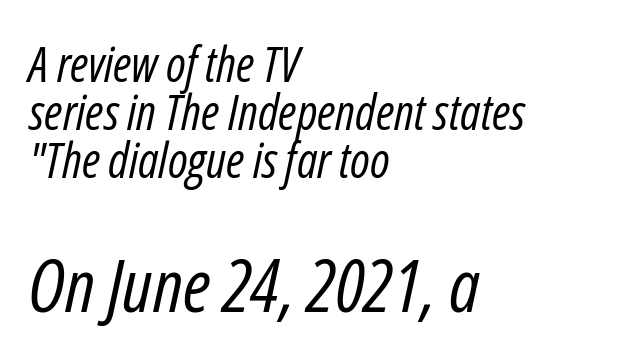
The image shows 74 px regular-weight, condensed type, italic (leaning right); set left-aligned, tight line spacing (0.98x), normal letter spacing, not underlined; the second (bottom) block is 1.51x larger; low stroke contrast and a medium x-height.
